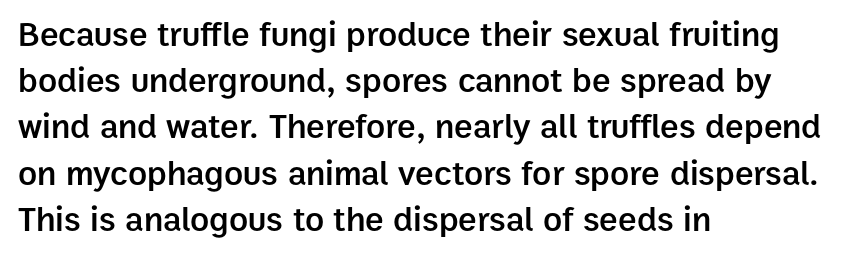
Q: Is the text bold? A: Semi-bold.
Q: Is the text italic (slanted)? A: No, it is upright.
Q: Is the typeface a serif or a sans-serif typeface? A: Sans-serif.
Q: Is the text underlined? A: No.
Q: How is the paragraph aligned? A: Left-aligned.
Q: Is the spacing between letters normal or unusually wide? A: Normal.
Q: Is the spacing between lines tight, normal or loose? A: Normal.
Q: Width (condensed, normal, or wide)? A: Normal.
Q: Stroke contrast? A: Low.
Q: x-height? A: Medium.
Q: Monospaced? A: No.
